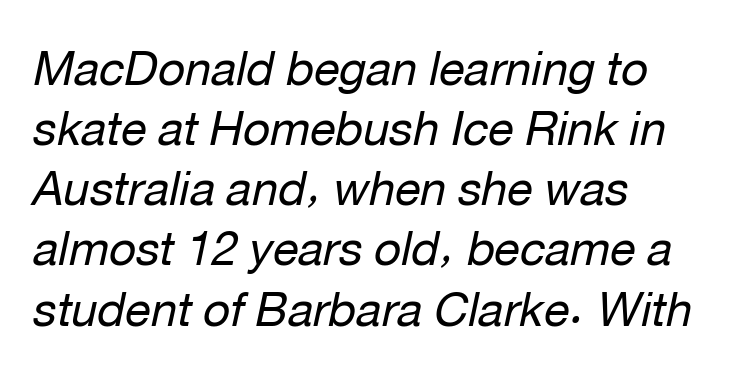
Q: Is the text bold? A: No.
Q: Is the text italic (slanted)? A: Yes, it leans right by about 12 degrees.
Q: Is the text underlined? A: No.
Q: How is the paragraph aligned? A: Left-aligned.
Q: Is the spacing between letters normal or unusually wide? A: Normal.
Q: Is the spacing between lines tight, normal or loose? A: Normal.
Q: Width (condensed, normal, or wide)? A: Normal.
Q: Stroke contrast? A: Low.
Q: x-height? A: Medium.
Q: Monospaced? A: No.
